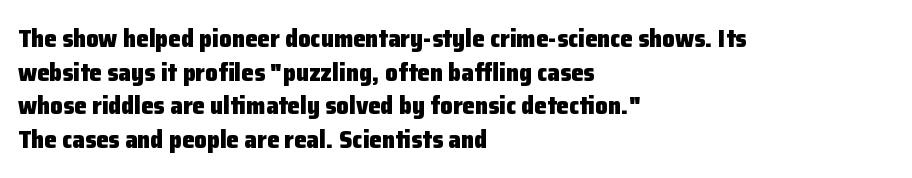
Students, note that the glyphs here touch the page at normal intervals. Chunky letters — that's bold for sure. Descenders are the only things crossing below the line. Notice how the passage keeps a crisp vertical edge on the left only.
